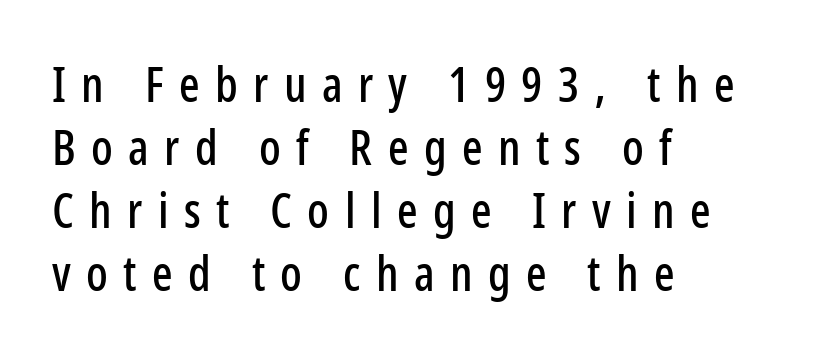
{"serif": "no", "italic": "no", "width": "condensed", "stroke_contrast": "low", "x_height": "medium", "monospaced": "no", "underline": "no", "align": "left", "line_spacing": "normal", "line_spacing_ratio": 1.31, "letter_spacing": "wide", "letter_spacing_em": 0.32, "glyph_px": 48}
